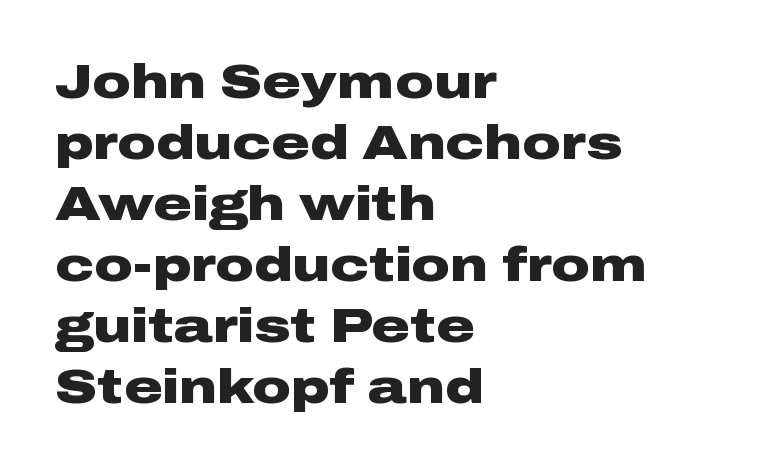
Reading down the block, your eye returns to a fixed left position each line. A typesetter would call this zero additional tracking. Set as a true bold cut, around the 700 mark. The rendering shows plain stroke endings on the letterforms — a sans-serif design. Only glyphs here, with clear space below each row. Quick note: interline space is typical.
